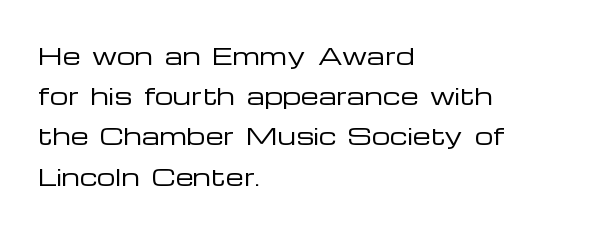
The image shows 23 px text type, upright; set left-aligned, line spacing 1.75x, normal letter spacing, not underlined.
